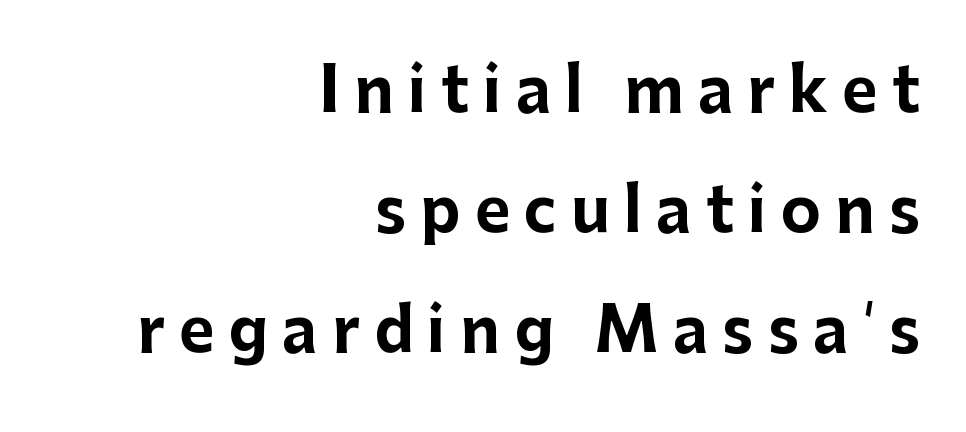
The image shows 61 px bold sans-serif type, upright; set right-aligned, loose line spacing (1.97x), unusually wide letter spacing (+0.23 em), not underlined; low stroke contrast and a medium x-height.
